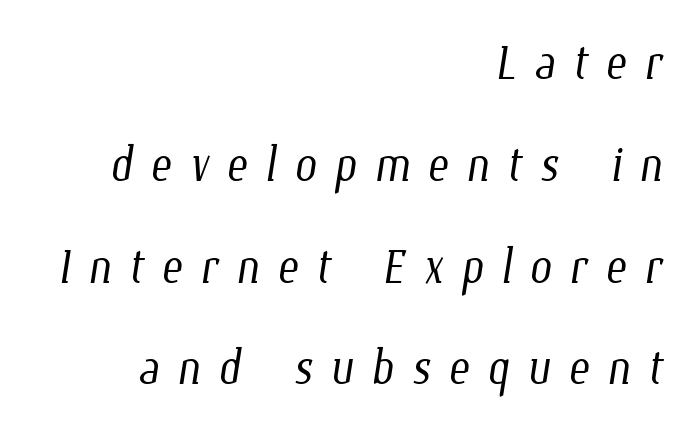
The image shows 64 px light, condensed type; set right-aligned, normal line spacing (1.59x), unusually wide letter spacing (+0.27 em), not underlined; low stroke contrast and a medium x-height.
